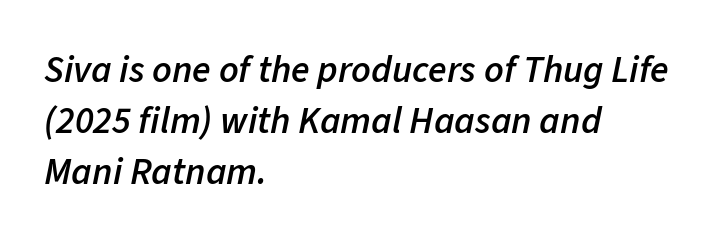
The image shows 38 px semibold type, italic (leaning right); set left-aligned, normal line spacing (1.34x), normal letter spacing, not underlined; low stroke contrast and a medium x-height.
